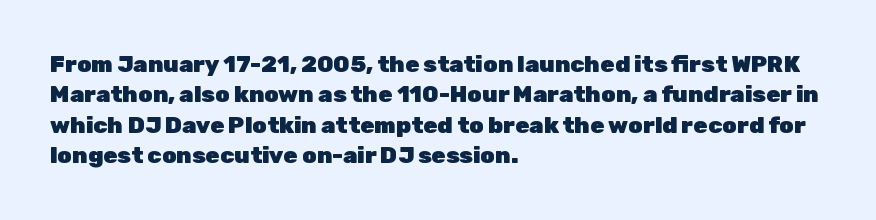
Each word holds together tightly as a unit, with standard inter-letter gaps. Typeset ragged right — the left edge is the straight one. Has an underline been added? It has not. The passage shown stacks its lines at a standard gap. A typesetter would mark this as roman, not italic. The passage shown is emphatically bold.
